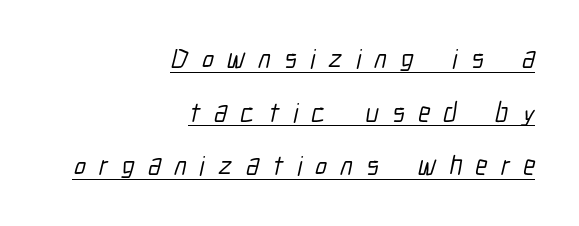
Q: Is the text underlined? A: Yes.
Q: How is the paragraph aligned? A: Right-aligned.
Q: Is the spacing between letters normal or unusually wide? A: Unusually wide.
Q: Is the spacing between lines tight, normal or loose? A: Loose.
